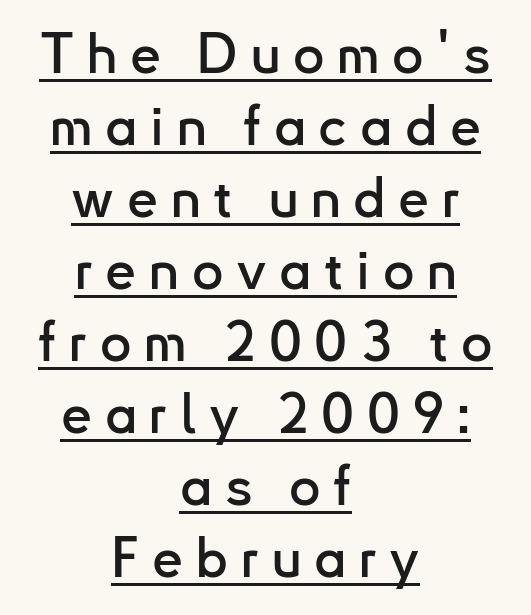
The face used here appears with an underline applied. Honestly, the letter spacing is so wide it's the main thing you notice. The compositor balanced each line on the midline. This sample keeps an unexceptional amount of space between lines. Unlike italic type, these characters show no tilt at all. Here the designer chose a conventional face with non-uniform glyph widths.
